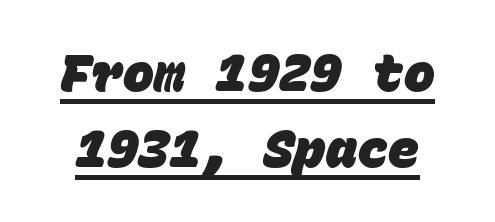
Q: Is the text bold? A: Yes.
Q: Is the typeface a serif or a sans-serif typeface? A: Sans-serif.
Q: Is the text underlined? A: Yes.
Q: Is the spacing between letters normal or unusually wide? A: Normal.
Q: Is the spacing between lines tight, normal or loose? A: Normal.
Q: Width (condensed, normal, or wide)? A: Normal.
Q: Stroke contrast? A: Low.
Q: x-height? A: Large.
Q: Monospaced? A: Yes.
